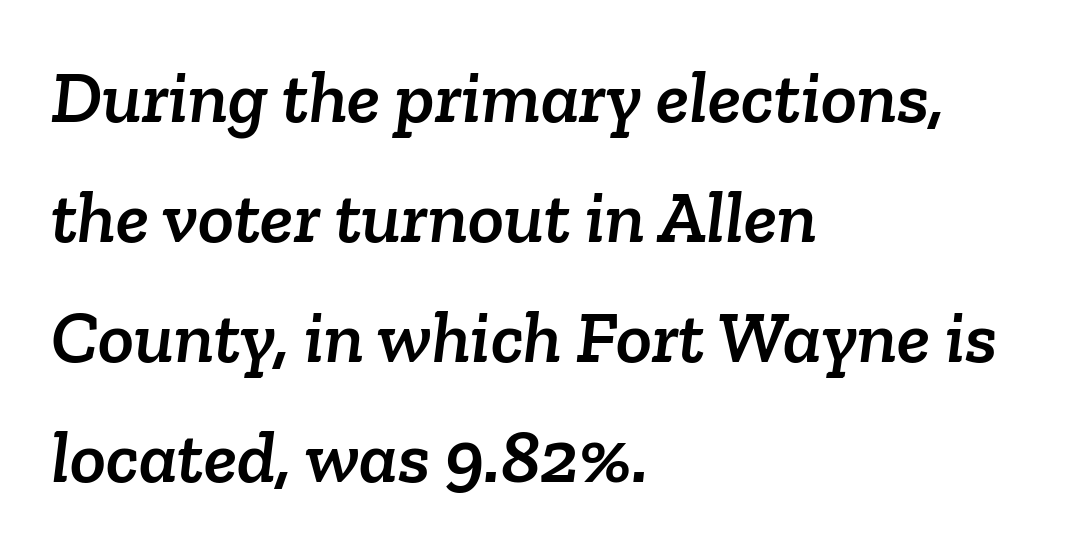
{"serif": "yes", "width": "normal", "stroke_contrast": "low", "x_height": "medium", "monospaced": "no", "underline": "no", "align": "left", "line_spacing": "normal", "line_spacing_ratio": 1.6, "letter_spacing": "normal", "letter_spacing_em": 0.0, "glyph_px": 75}
